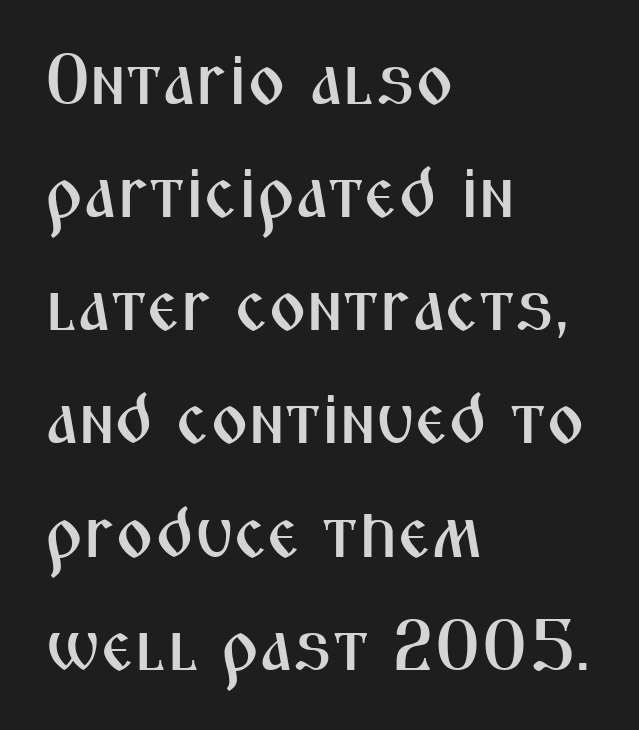
Nope, no serifs anywhere on these letters. Students, note that the glyphs here touch the page at normal intervals. The typesetter chose a ragged-right arrangement here. Nope, not italic — everything's standing straight. Each new line begins a customary step beneath the previous one. The specimen omits any rule beneath the text block's lines.
